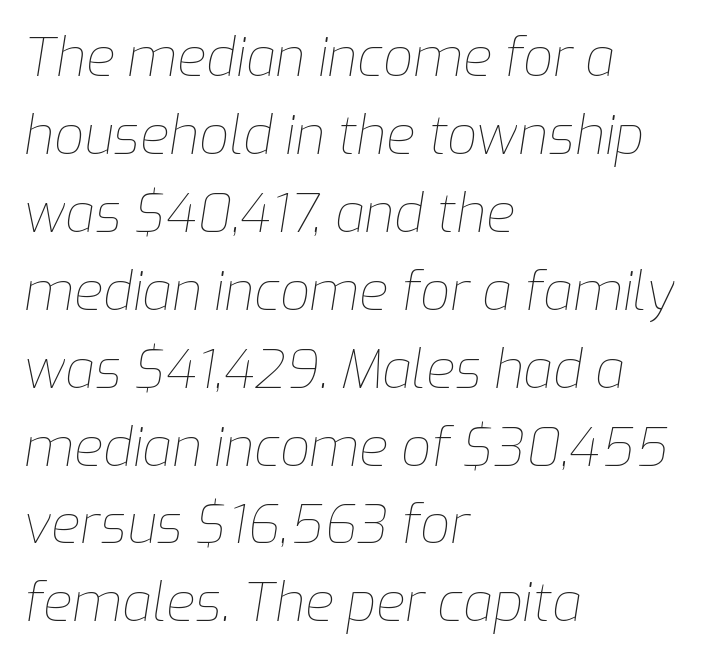
The image shows 53 px thin type, italic (leaning right); set left-aligned, normal line spacing (1.47x), normal letter spacing, not underlined; low stroke contrast and a medium x-height.
